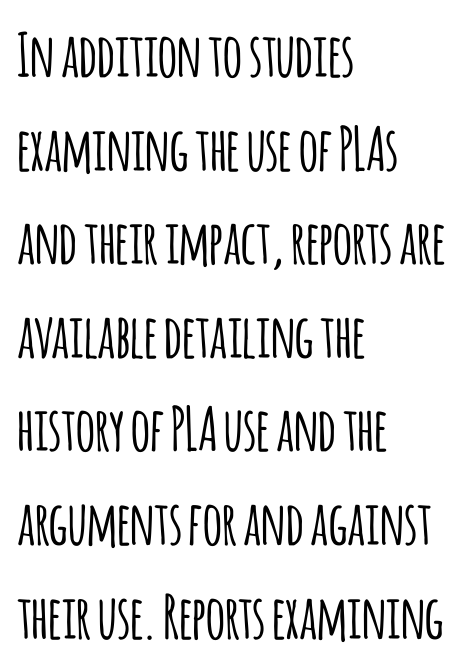
In terms of letterform style, serifs are entirely absent. Does extra space separate the letters? No, they use regular spacing. Is there any slant? The stems are plumb. Decoration check: the copy has no underline. Layout note: lines flush left.
